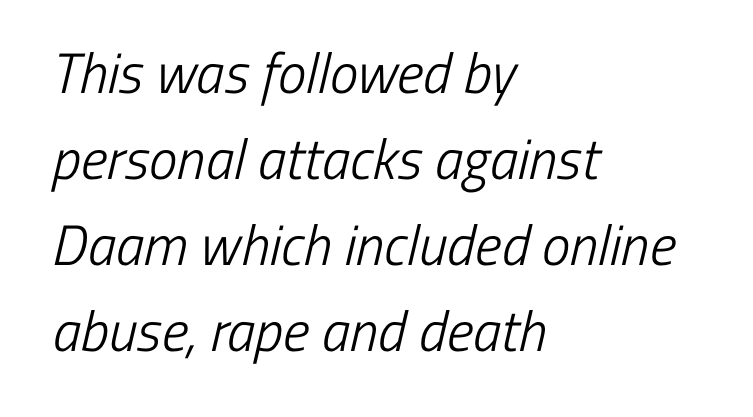
The space directly below the letters is spotless. The designer left line spacing at the default. The letterforms sit at book weight or below. Left-aligned paragraph, ragged on the right. You could not count columns in this text — the font is proportionally spaced. Honestly, the letter spacing is just normal — you wouldn't notice it.
